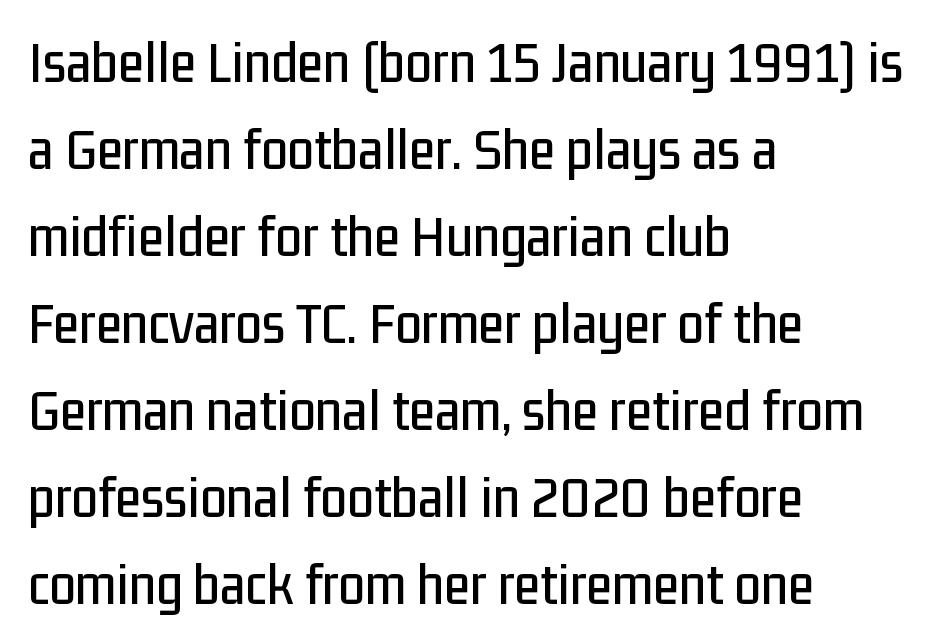
{"serif": "no", "italic": "no", "width": "condensed", "stroke_contrast": "low", "x_height": "medium", "monospaced": "no", "underline": "no", "align": "left", "line_spacing": "normal", "line_spacing_ratio": 1.45, "letter_spacing": "normal", "letter_spacing_em": 0.0, "glyph_px": 60}
